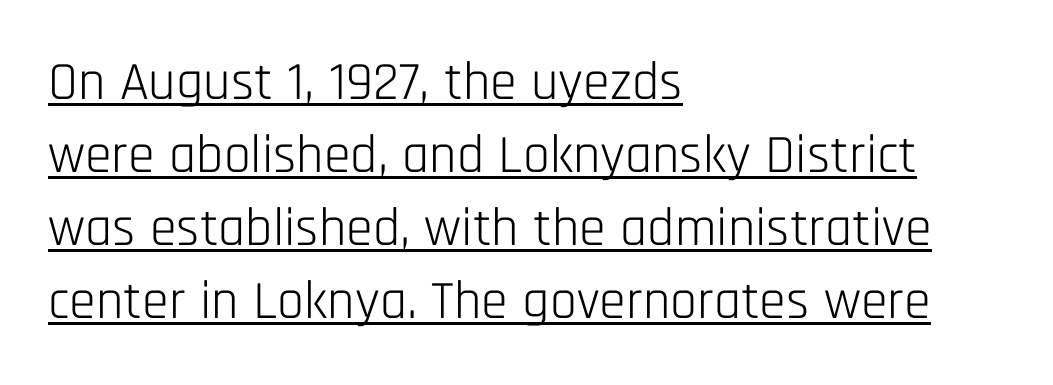
The image shows 54 px light, condensed sans-serif type, upright; set left-aligned, normal line spacing (1.35x), normal letter spacing, underlined; low stroke contrast and a large x-height.
